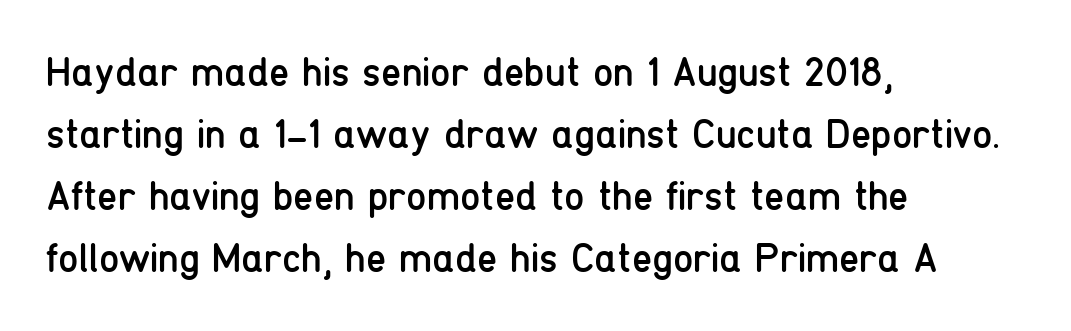
{"serif": "no", "italic": "no", "bold": "no", "weight": "regular", "width": "condensed", "stroke_contrast": "low", "x_height": "medium", "monospaced": "no", "underline": "no", "align": "left", "line_spacing": "normal", "line_spacing_ratio": 1.51, "letter_spacing": "normal", "letter_spacing_em": 0.0, "glyph_px": 41}
